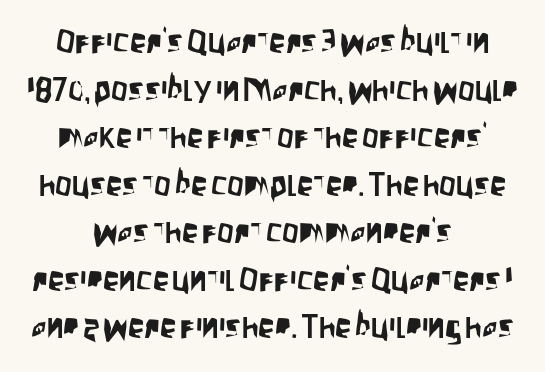
The image shows 33 px condensed sans-serif type, upright; set centered, normal line spacing (1.44x), normal letter spacing, not underlined; low stroke contrast and a large x-height.
